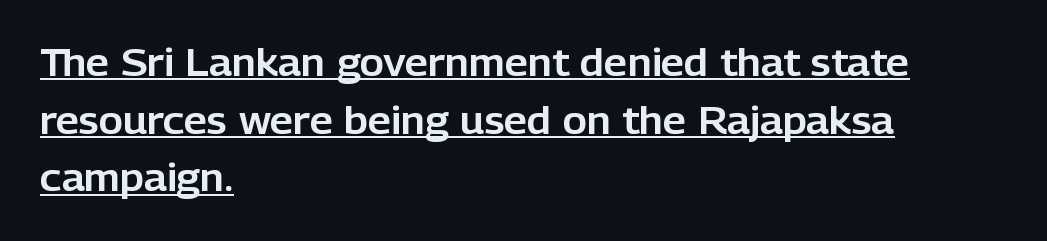
{"serif": "no", "italic": "no", "width": "normal", "stroke_contrast": "low", "x_height": "medium", "monospaced": "no", "underline": "yes", "align": "left", "line_spacing": "normal", "line_spacing_ratio": 1.56, "letter_spacing": "normal", "letter_spacing_em": 0.0, "glyph_px": 37}
